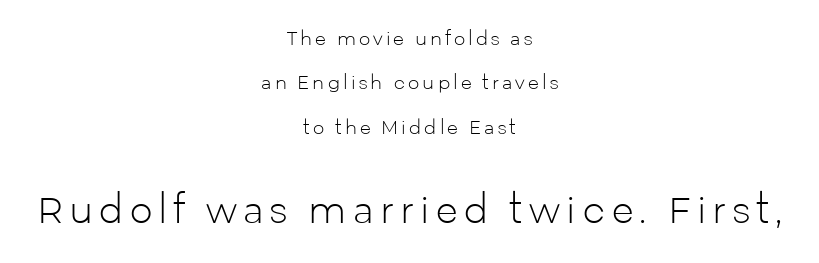
Q: Is the text bold? A: No.
Q: Is the text italic (slanted)? A: No, it is upright.
Q: Is the typeface a serif or a sans-serif typeface? A: Sans-serif.
Q: Is the text underlined? A: No.
Q: How is the paragraph aligned? A: Centered.
Q: Is the spacing between lines tight, normal or loose? A: Loose.
Q: Which block of text is set in a larger size, the first (top) or the second (bottom)? A: The second (bottom) one.
Q: Width (condensed, normal, or wide)? A: Normal.
Q: Stroke contrast? A: Low.
Q: x-height? A: Medium.
Q: Monospaced? A: No.
